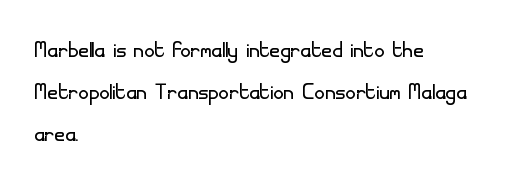
The letters sit at their default tracking, neither squeezed nor spread. Leading: standard. Varying glyph widths throughout — classic text-font behaviour. Visually the block forms a straight wall on the left and a jagged coastline on the right. This reads as an unemphasized weight, regular at the heaviest. This is the regular roman posture of the typeface.
